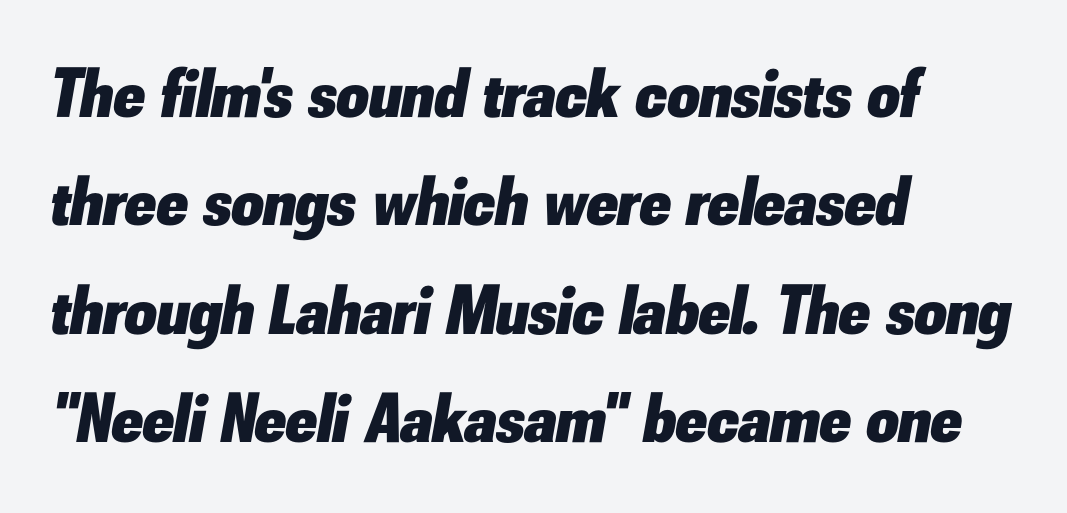
{"italic": "yes", "lean": "right", "slant_degrees": 10, "bold": "yes", "weight": "heavy", "width": "normal", "stroke_contrast": "low", "x_height": "small", "monospaced": "no", "underline": "no", "align": "left", "line_spacing": "normal", "line_spacing_ratio": 1.55, "letter_spacing": "normal", "letter_spacing_em": 0.0, "glyph_px": 70}
